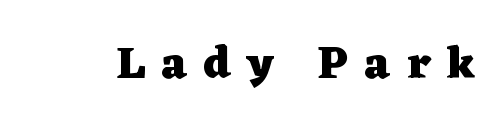
Q: Is the text bold? A: Yes.
Q: Is the text italic (slanted)? A: No, it is upright.
Q: Is the typeface a serif or a sans-serif typeface? A: Serif.
Q: Is the text underlined? A: No.
Q: Is the spacing between letters normal or unusually wide? A: Unusually wide.
Q: Width (condensed, normal, or wide)? A: Wide.
Q: Stroke contrast? A: Low.
Q: x-height? A: Medium.
Q: Monospaced? A: No.
